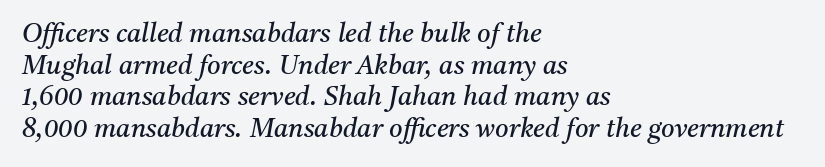
The image shows 26 px text type, italic (leaning right); set left-aligned, line spacing 1.22x, normal letter spacing, not underlined.
